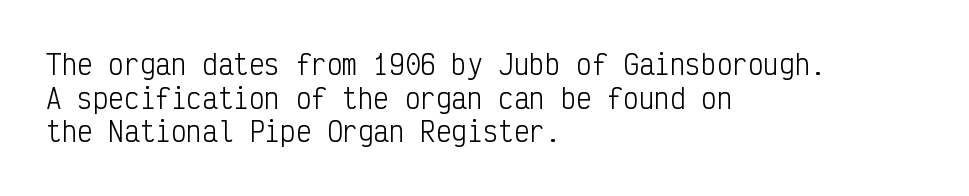
The image shows 26 px text type, upright; set left-aligned, normal line spacing (1.29x), normal letter spacing, not underlined.
